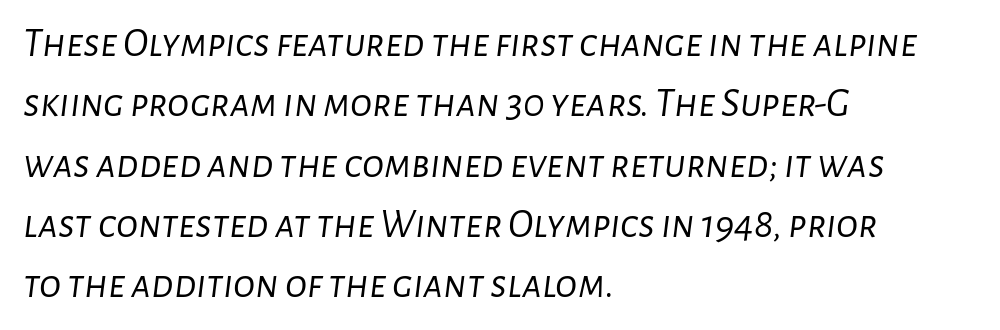
The rendering anchors every line to the left-hand side. Each letter keeps its own natural width here, so spacing adapts to shape. The rows are spaced the way most documents space them. Spacing between characters is what you'd get straight out of the box. These lines were composed using italics. The specimen omits any rule beneath the text block's lines.
